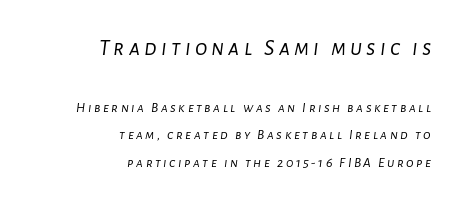
A student would notice the top passage is typeset larger than what follows. What's the leading like? Stretched, with rows far apart. Weight: in the light-to-regular range. In terms of posture, this sample is oblique. A clean baseline with only descenders dipping below it.
